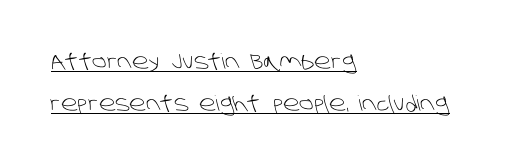
{"bold": "no", "underline": "yes", "align": "left", "line_spacing": "loose", "line_spacing_ratio": 2.01, "letter_spacing": "normal", "letter_spacing_em": 0.0, "glyph_px": 21}
